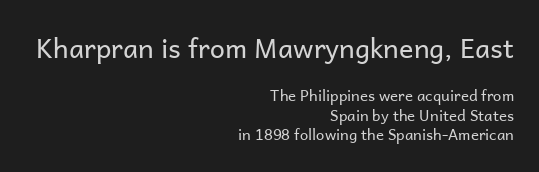
{"italic": "no", "bold": "no", "underline": "no", "align": "right", "line_spacing": "normal", "line_spacing_ratio": 1.31, "letter_spacing": "normal", "letter_spacing_em": 0.0, "larger_block": "first", "size_ratio": 1.8, "glyph_px": 27}
